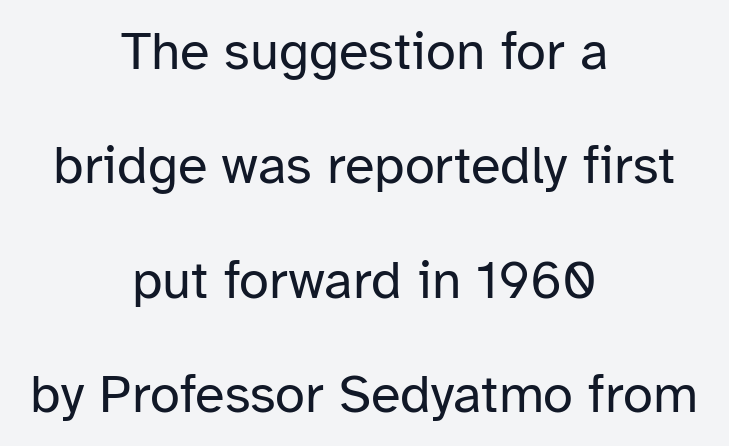
Q: Is the text bold? A: No.
Q: Is the text italic (slanted)? A: No, it is upright.
Q: Is the typeface a serif or a sans-serif typeface? A: Sans-serif.
Q: Is the text underlined? A: No.
Q: How is the paragraph aligned? A: Centered.
Q: Is the spacing between letters normal or unusually wide? A: Normal.
Q: Is the spacing between lines tight, normal or loose? A: Loose.
Q: Width (condensed, normal, or wide)? A: Normal.
Q: Stroke contrast? A: Low.
Q: x-height? A: Medium.
Q: Monospaced? A: No.
